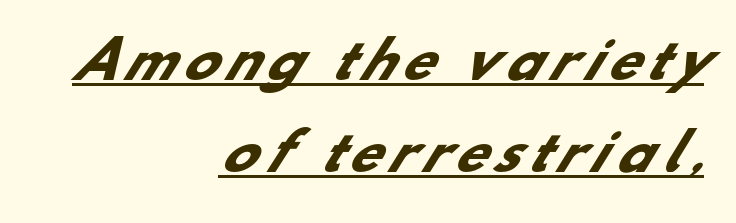
Q: Is the text bold? A: Yes.
Q: Is the typeface a serif or a sans-serif typeface? A: Sans-serif.
Q: Is the text underlined? A: Yes.
Q: How is the paragraph aligned? A: Right-aligned.
Q: Width (condensed, normal, or wide)? A: Normal.
Q: Stroke contrast? A: Low.
Q: x-height? A: Small.
Q: Monospaced? A: No.
